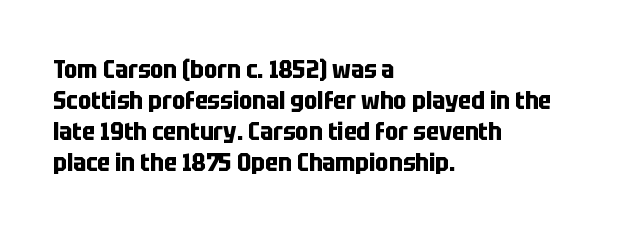
You'd pick this weight for a headline — it's a proper bold. Upright lettering throughout. Nothing unusual about the tracking: characters are spaced as the font intends. Check the space under the baseline: it is left empty.
